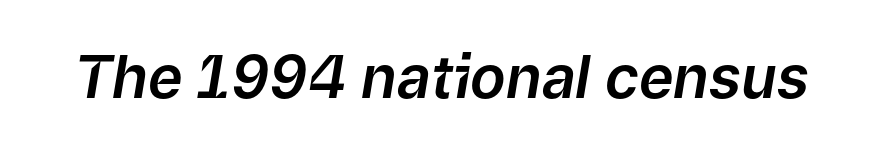
{"italic": "yes", "lean": "right", "slant_degrees": 9, "width": "normal", "stroke_contrast": "low", "x_height": "medium", "monospaced": "no", "underline": "no", "letter_spacing": "normal", "letter_spacing_em": 0.0, "glyph_px": 59}
